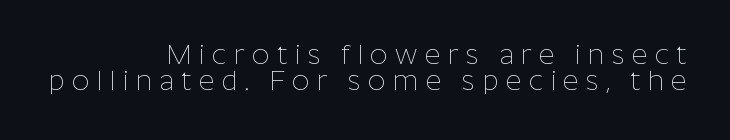
{"italic": "no", "bold": "no", "underline": "no", "align": "right", "line_spacing": "tight", "line_spacing_ratio": 0.96, "letter_spacing": "wide", "letter_spacing_em": 0.27, "glyph_px": 27}
